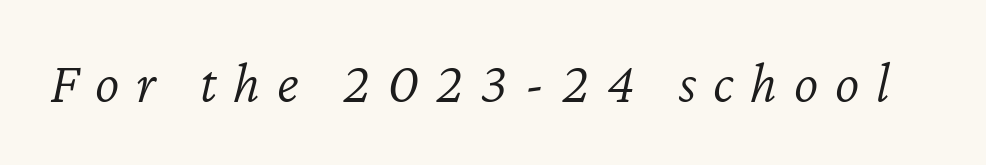
{"italic": "yes", "lean": "right", "slant_degrees": 12, "bold": "no", "weight": "light", "width": "normal", "stroke_contrast": "low", "x_height": "medium", "monospaced": "no", "underline": "no", "letter_spacing": "wide", "letter_spacing_em": 0.29, "glyph_px": 58}
